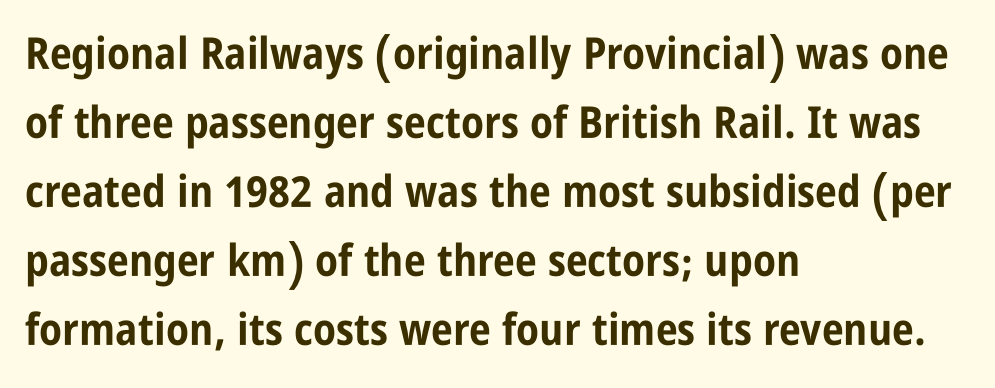
Heavy-handed strokes throughout: this text is bold. Observe the absence of serifs on each vertical stroke in this sample. Italic: no, the glyphs are upright roman. Glyph-to-glyph distance matches everyday printed text.
